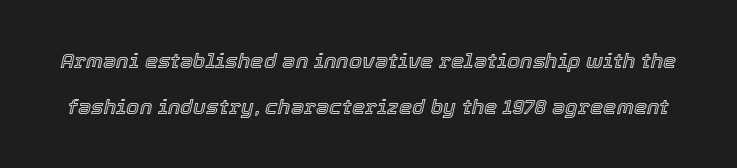
The image shows 21 px text type, italic (leaning right); set loose line spacing (2.18x), normal letter spacing, not underlined.
